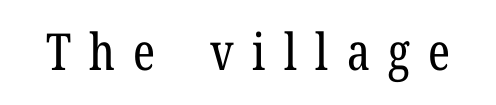
Q: Is the text bold? A: No.
Q: Is the text italic (slanted)? A: No, it is upright.
Q: Is the typeface a serif or a sans-serif typeface? A: Serif.
Q: Is the text underlined? A: No.
Q: Is the spacing between letters normal or unusually wide? A: Unusually wide.
Q: Width (condensed, normal, or wide)? A: Condensed.
Q: Stroke contrast? A: Low.
Q: x-height? A: Medium.
Q: Monospaced? A: No.
